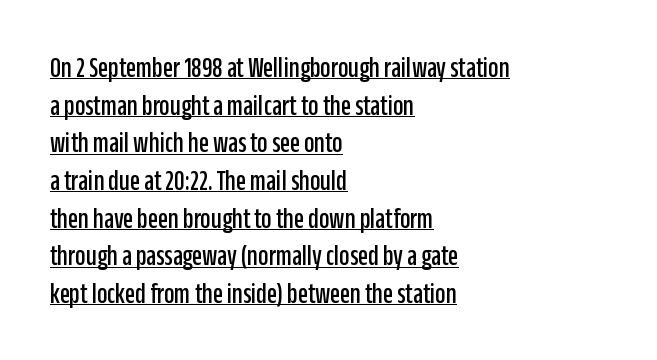
{"serif": "no", "italic": "no", "width": "condensed", "stroke_contrast": "low", "x_height": "large", "monospaced": "no", "underline": "yes", "align": "left", "line_spacing": "normal", "line_spacing_ratio": 1.3, "letter_spacing": "normal", "letter_spacing_em": 0.0, "glyph_px": 29}
